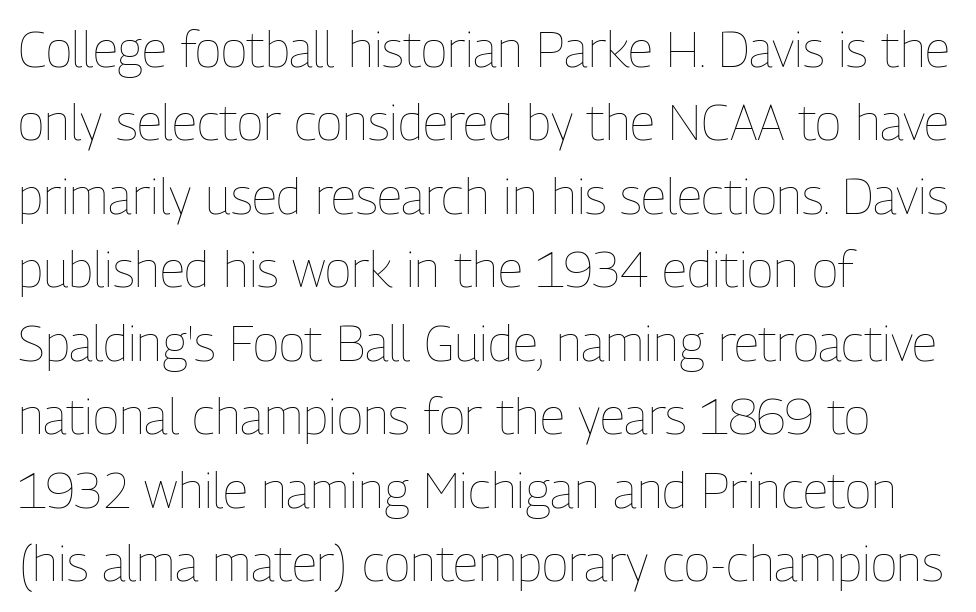
The image shows 50 px thin, condensed type, upright; set left-aligned, normal line spacing (1.47x), normal letter spacing, not underlined; low stroke contrast and a medium x-height.
